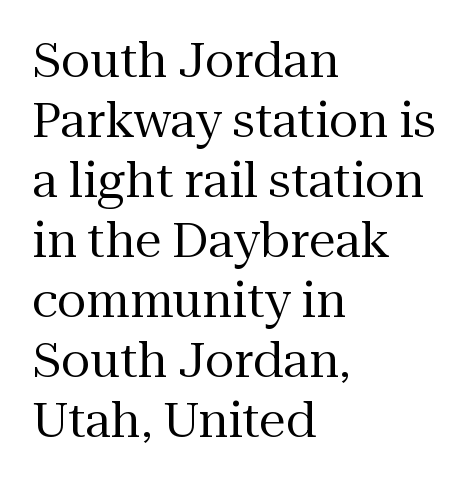
These lines are composed in type with serifs. The cut favours lightness, reaching ordinary text weight at its darkest. The space between consecutive lines is moderate. The lines in this sample share a left origin and differ only in where they stop. Posture: upright roman. The passage shown is typed in a proportional face where columns would drift.
